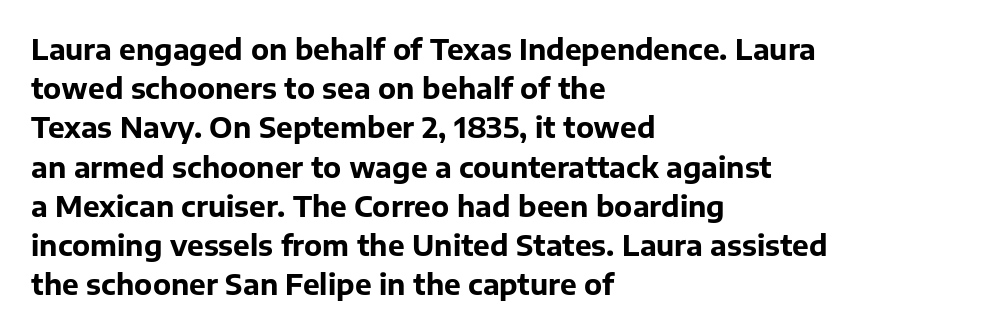
The image shows 28 px bold sans-serif type, upright; set left-aligned, normal line spacing (1.4x), normal letter spacing, not underlined; low stroke contrast and a medium x-height.
